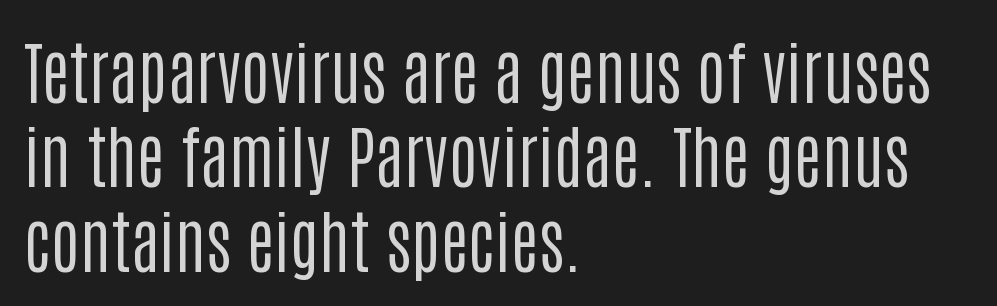
{"serif": "no", "italic": "no", "bold": "no", "weight": "regular", "width": "condensed", "stroke_contrast": "low", "x_height": "large", "monospaced": "no", "underline": "no", "align": "left", "line_spacing_ratio": 1.24, "letter_spacing": "normal", "letter_spacing_em": 0.0, "glyph_px": 68}
